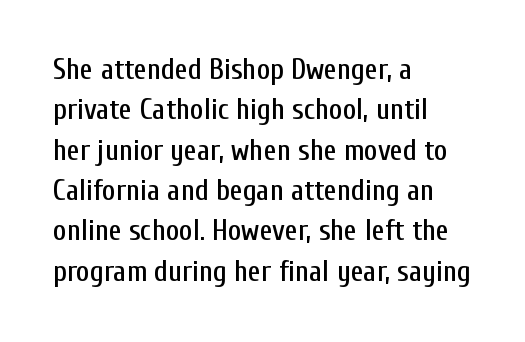
The image shows 29 px condensed sans-serif type, upright; set left-aligned, normal line spacing (1.39x), normal letter spacing, not underlined; low stroke contrast and a medium x-height.
